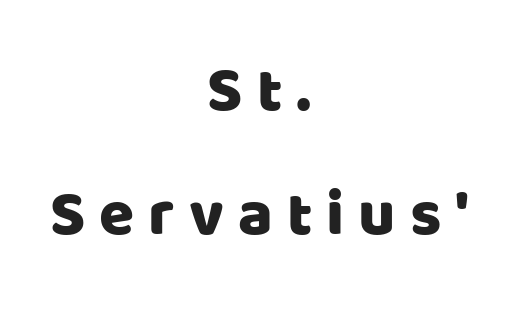
Q: Is the text italic (slanted)? A: No, it is upright.
Q: Is the typeface a serif or a sans-serif typeface? A: Sans-serif.
Q: Is the text underlined? A: No.
Q: How is the paragraph aligned? A: Centered.
Q: Is the spacing between letters normal or unusually wide? A: Unusually wide.
Q: Is the spacing between lines tight, normal or loose? A: Loose.
Q: Width (condensed, normal, or wide)? A: Normal.
Q: Stroke contrast? A: Low.
Q: x-height? A: Large.
Q: Monospaced? A: No.
